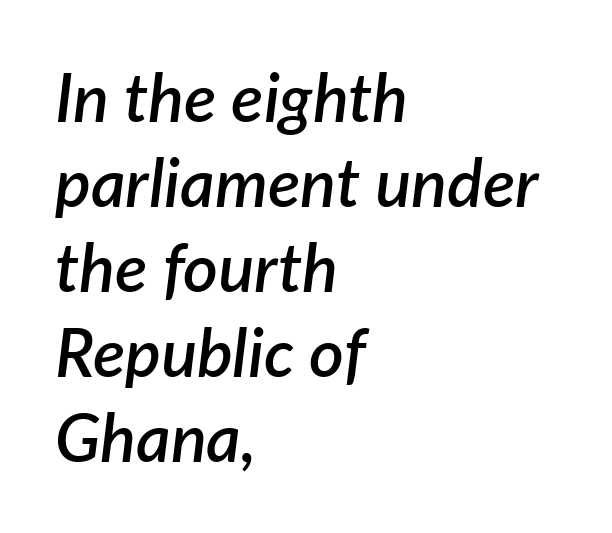
Q: Is the text bold? A: Semi-bold.
Q: Is the text italic (slanted)? A: Yes, it leans right by about 7 degrees.
Q: Is the text underlined? A: No.
Q: How is the paragraph aligned? A: Left-aligned.
Q: Is the spacing between letters normal or unusually wide? A: Normal.
Q: Is the spacing between lines tight, normal or loose? A: Normal.
Q: Width (condensed, normal, or wide)? A: Normal.
Q: Stroke contrast? A: Low.
Q: x-height? A: Medium.
Q: Monospaced? A: No.
